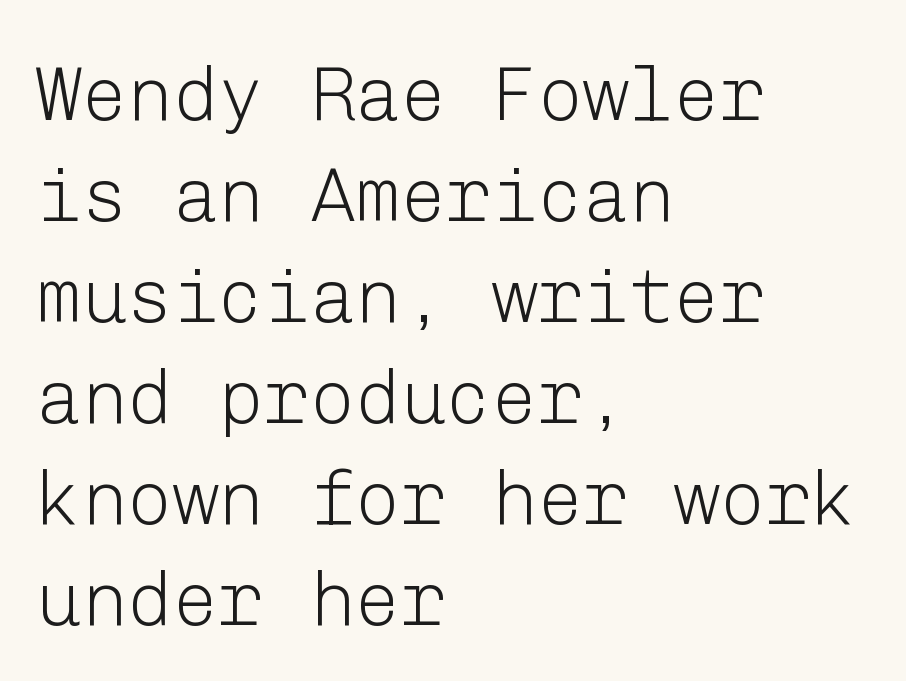
{"serif": "no", "italic": "no", "bold": "no", "weight": "light", "width": "normal", "stroke_contrast": "low", "x_height": "medium", "underline": "no", "align": "left", "line_spacing": "normal", "line_spacing_ratio": 1.33, "letter_spacing": "normal", "letter_spacing_em": 0.0, "glyph_px": 76}
